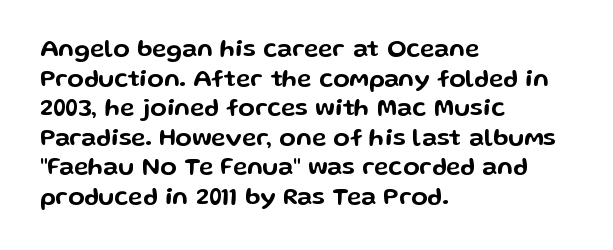
The rag falls on the right side of this text block. This sample uses an upright cut, with every glyph sitting square on the baseline. This sample uses plain, unmodified letter spacing. The strip under each line holds only bare page.
